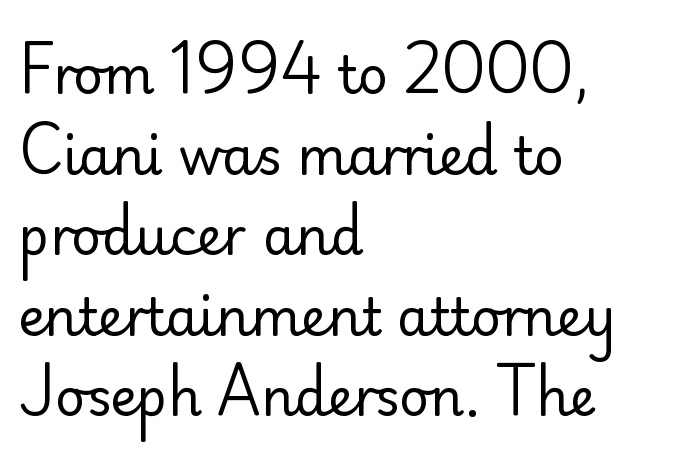
Q: Is the text bold? A: No.
Q: Is the text italic (slanted)? A: No, it is upright.
Q: Is the typeface a serif or a sans-serif typeface? A: Sans-serif.
Q: Is the text underlined? A: No.
Q: How is the paragraph aligned? A: Left-aligned.
Q: Is the spacing between letters normal or unusually wide? A: Normal.
Q: Is the spacing between lines tight, normal or loose? A: Normal.
Q: Width (condensed, normal, or wide)? A: Normal.
Q: Stroke contrast? A: Low.
Q: x-height? A: Small.
Q: Monospaced? A: No.
